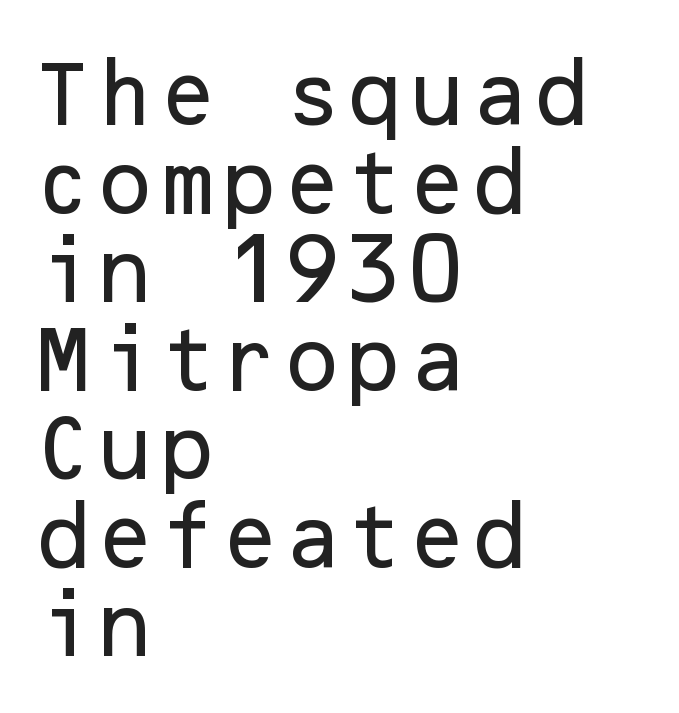
{"serif": "no", "italic": "no", "width": "normal", "stroke_contrast": "low", "x_height": "medium", "underline": "no", "align": "left", "line_spacing_ratio": 1.23, "letter_spacing": "normal", "letter_spacing_em": 0.0, "glyph_px": 72}
